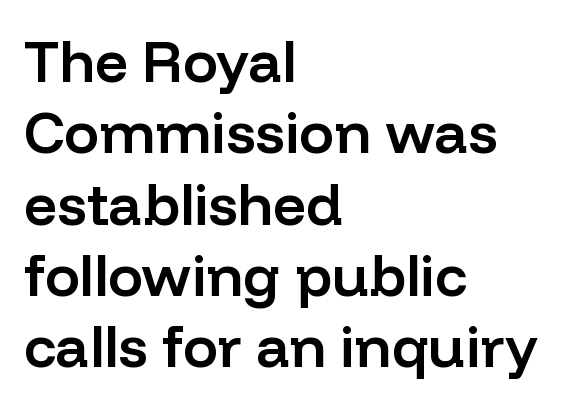
Q: Is the text bold? A: Semi-bold.
Q: Is the text italic (slanted)? A: No, it is upright.
Q: Is the typeface a serif or a sans-serif typeface? A: Sans-serif.
Q: Is the text underlined? A: No.
Q: How is the paragraph aligned? A: Left-aligned.
Q: Is the spacing between letters normal or unusually wide? A: Normal.
Q: Width (condensed, normal, or wide)? A: Normal.
Q: Stroke contrast? A: Low.
Q: x-height? A: Medium.
Q: Monospaced? A: No.
